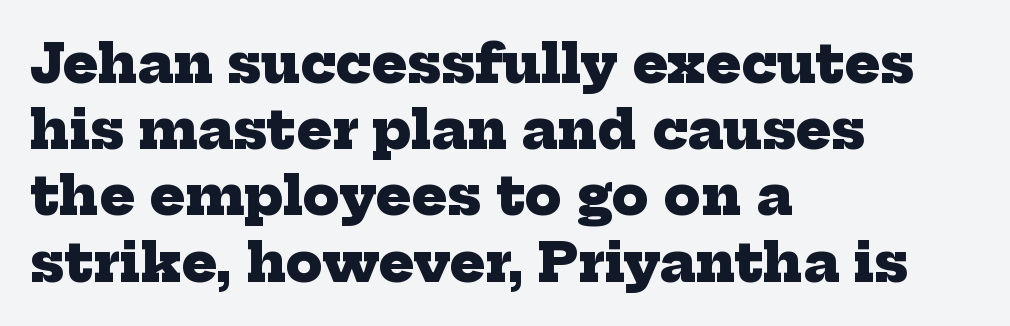
Q: Is the text bold? A: Yes.
Q: Is the typeface a serif or a sans-serif typeface? A: Serif.
Q: Is the text underlined? A: No.
Q: How is the paragraph aligned? A: Left-aligned.
Q: Is the spacing between letters normal or unusually wide? A: Normal.
Q: Is the spacing between lines tight, normal or loose? A: Normal.
Q: Width (condensed, normal, or wide)? A: Normal.
Q: Stroke contrast? A: Low.
Q: x-height? A: Medium.
Q: Monospaced? A: No.
